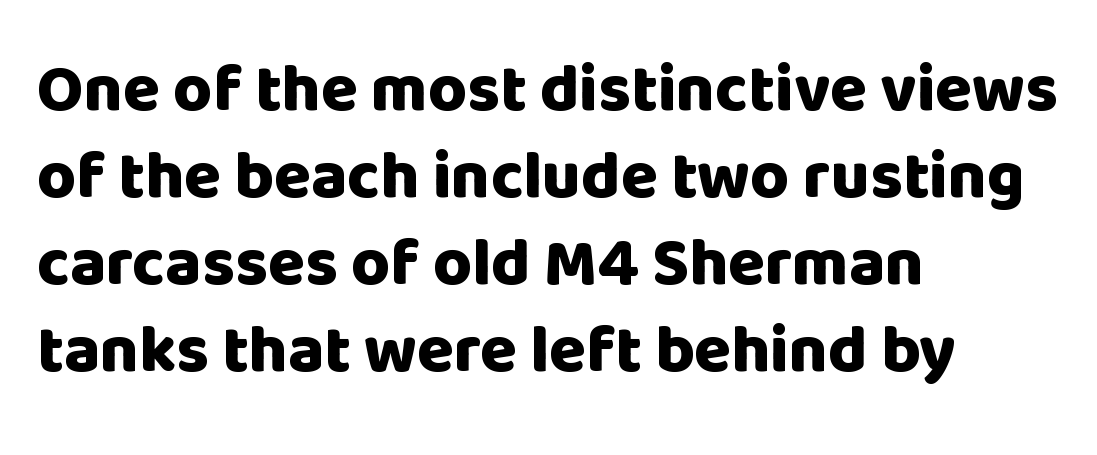
{"serif": "no", "italic": "no", "bold": "yes", "weight": "heavy", "width": "normal", "stroke_contrast": "low", "x_height": "large", "monospaced": "no", "underline": "no", "align": "left", "line_spacing": "normal", "line_spacing_ratio": 1.3, "letter_spacing": "normal", "letter_spacing_em": 0.0, "glyph_px": 67}
